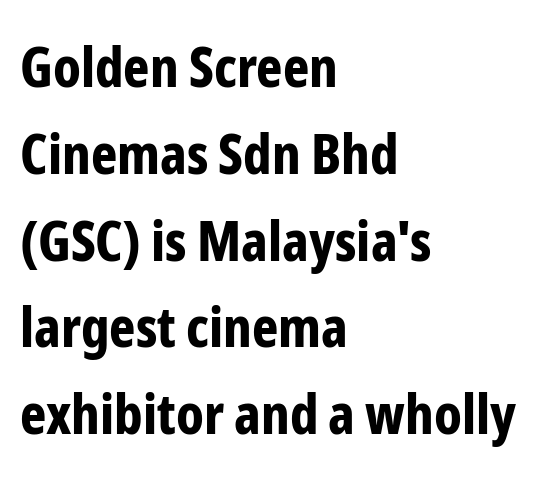
Leftover space on each line is placed entirely after the last word. Varying glyph widths throughout — classic text-font behaviour. The type family on display is of the sans-serif kind. You can tell it's not italic because the verticals are truly vertical. The letters are bold, with thick, heavy strokes. Check under the words: just untouched page.
